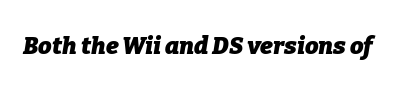
The image shows 24 px bold type, italic (leaning right); set normal letter spacing, not underlined.
